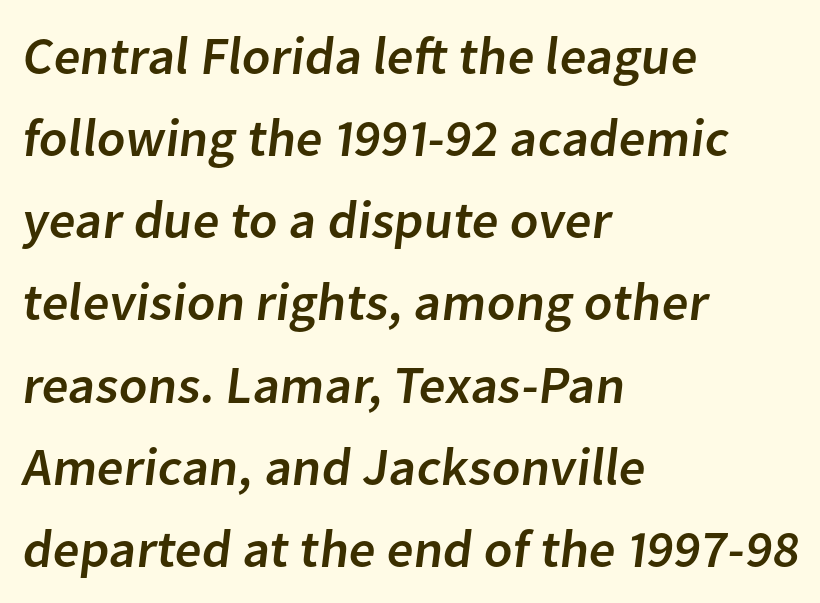
Q: Is the typeface a serif or a sans-serif typeface? A: Sans-serif.
Q: Is the text underlined? A: No.
Q: How is the paragraph aligned? A: Left-aligned.
Q: Is the spacing between letters normal or unusually wide? A: Normal.
Q: Is the spacing between lines tight, normal or loose? A: Normal.
Q: Width (condensed, normal, or wide)? A: Normal.
Q: Stroke contrast? A: Low.
Q: x-height? A: Medium.
Q: Monospaced? A: No.
